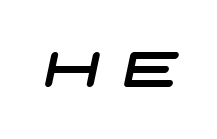
Q: Is the typeface a serif or a sans-serif typeface? A: Sans-serif.
Q: Is the text underlined? A: No.
Q: Is the spacing between letters normal or unusually wide? A: Unusually wide.
Q: Width (condensed, normal, or wide)? A: Wide.
Q: Stroke contrast? A: Low.
Q: x-height? A: Large.
